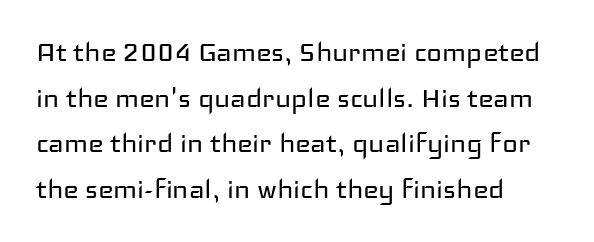
The image shows 33 px regular-weight, wide sans-serif type, upright; set left-aligned, normal line spacing (1.38x), normal letter spacing, not underlined; low stroke contrast and a medium x-height.
